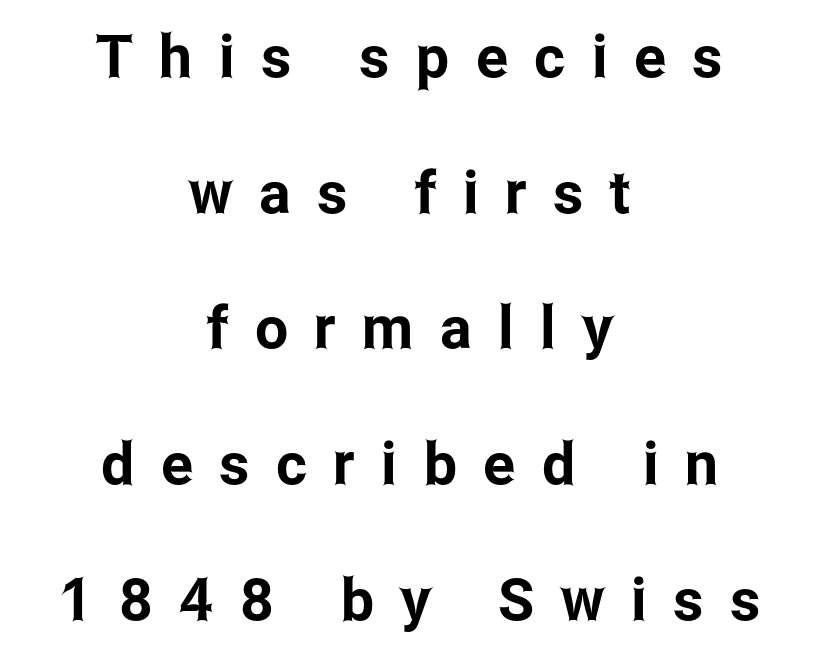
The image shows 59 px condensed sans-serif type, upright; set centered, loose line spacing (2.3x), unusually wide letter spacing (+0.45 em), not underlined; low stroke contrast and a medium x-height.
